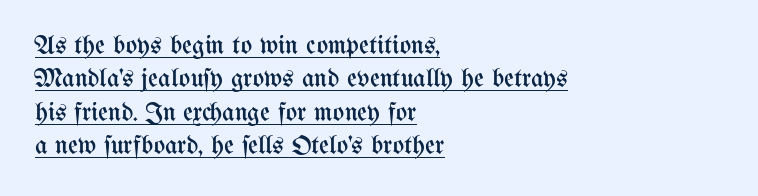
{"italic": "no", "bold": "no", "underline": "yes", "align": "left", "line_spacing_ratio": 1.24, "letter_spacing": "normal", "letter_spacing_em": 0.0, "glyph_px": 27}
